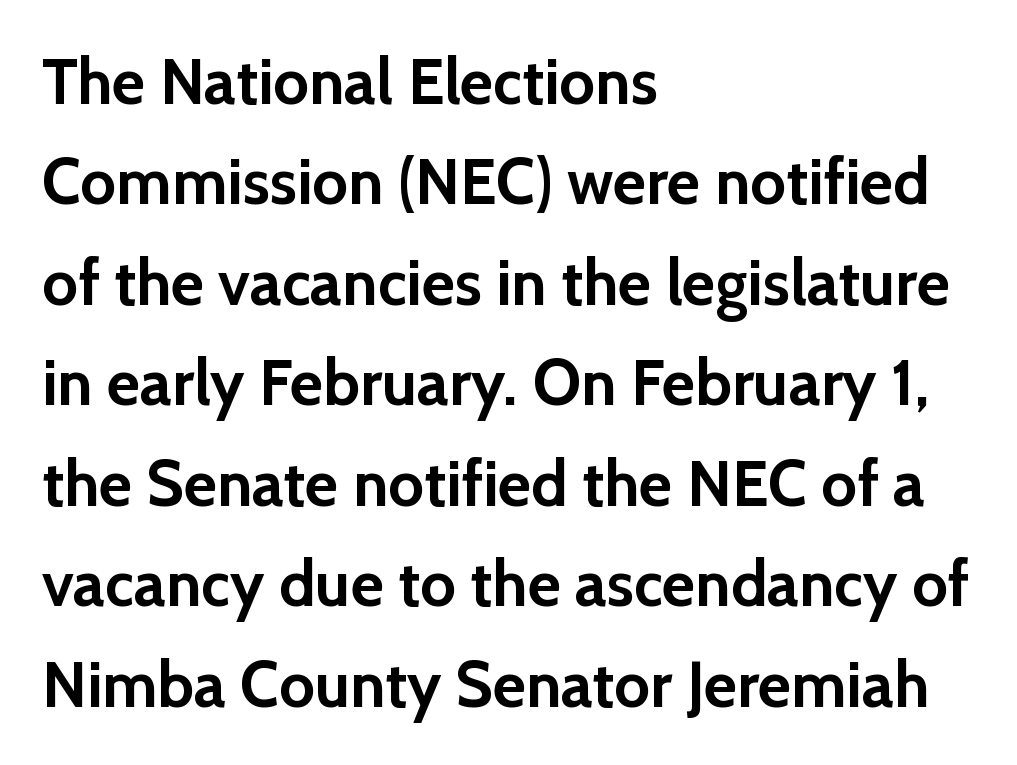
{"serif": "no", "italic": "no", "bold": "yes", "weight": "semibold", "width": "normal", "x_height": "medium", "monospaced": "no", "underline": "no", "align": "left", "line_spacing": "normal", "line_spacing_ratio": 1.57, "letter_spacing": "normal", "letter_spacing_em": 0.0, "glyph_px": 64}
